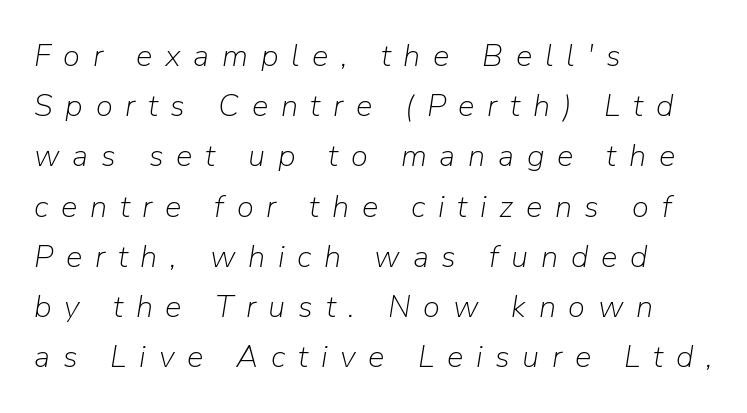
A bare baseline throughout the passage. Emphasis-style slanted type is in use. Note the varied advance widths — an 'i' is clearly narrower than an 'm'. This rendering uses left alignment, leaving the right contour irregular. This sample keeps an unexceptional amount of space between lines. Each stroke keeps to a modest, everyday thickness or less.
